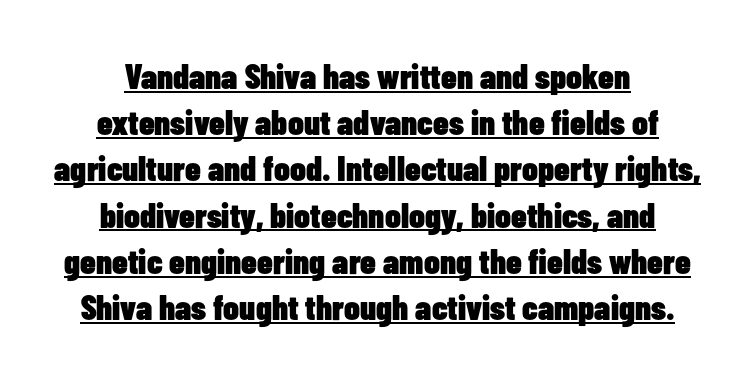
Q: Is the text bold? A: Yes.
Q: Is the text italic (slanted)? A: No, it is upright.
Q: Is the typeface a serif or a sans-serif typeface? A: Sans-serif.
Q: Is the text underlined? A: Yes.
Q: Is the spacing between letters normal or unusually wide? A: Normal.
Q: Is the spacing between lines tight, normal or loose? A: Normal.
Q: Width (condensed, normal, or wide)? A: Condensed.
Q: Stroke contrast? A: Low.
Q: x-height? A: Medium.
Q: Monospaced? A: No.
